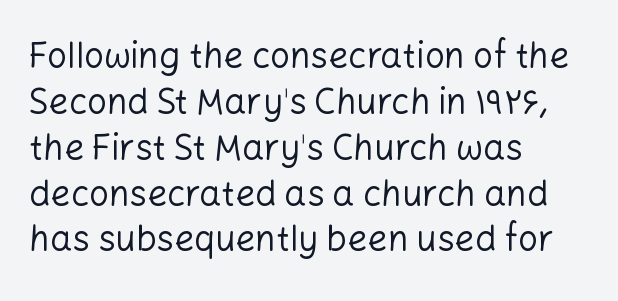
Q: Is the text bold? A: No.
Q: Is the text italic (slanted)? A: No, it is upright.
Q: Is the typeface a serif or a sans-serif typeface? A: Sans-serif.
Q: Is the text underlined? A: No.
Q: How is the paragraph aligned? A: Left-aligned.
Q: Is the spacing between letters normal or unusually wide? A: Normal.
Q: Is the spacing between lines tight, normal or loose? A: Normal.
Q: Width (condensed, normal, or wide)? A: Normal.
Q: Stroke contrast? A: Low.
Q: x-height? A: Medium.
Q: Monospaced? A: No.
